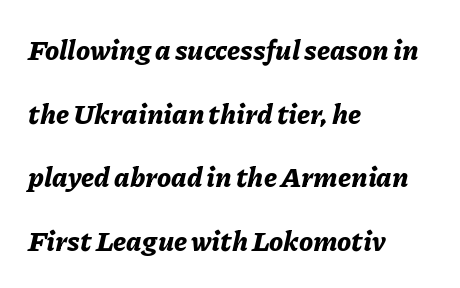
Leading is clearly above the norm, producing a sparse column. Is this a fixed-width face? No — the glyphs have proportional, varying widths. These lines are set flush left with a ragged right edge. Typesetter's note: full bold, strokes at maximum text heaviness. Has an underline been added? It has not. Inter-character spacing is left at the font's built-in metrics.
